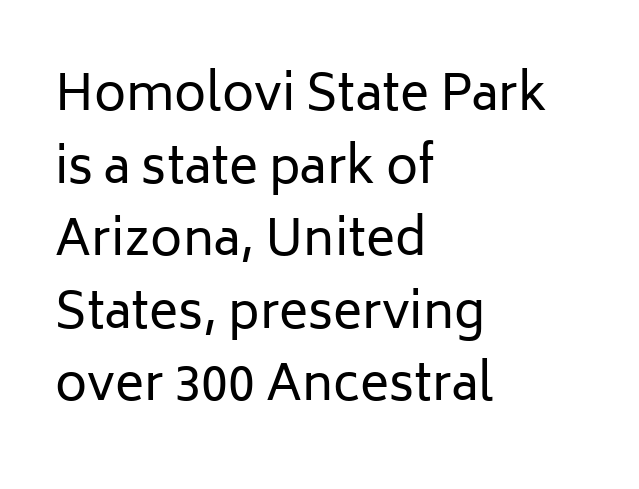
{"serif": "no", "italic": "no", "bold": "no", "weight": "regular", "width": "normal", "stroke_contrast": "low", "x_height": "medium", "monospaced": "no", "underline": "no", "align": "left", "line_spacing": "normal", "line_spacing_ratio": 1.48, "letter_spacing": "normal", "letter_spacing_em": 0.0, "glyph_px": 49}
